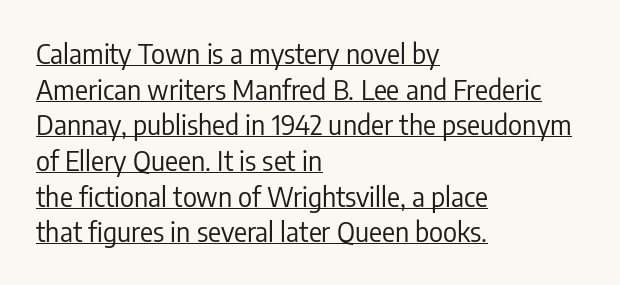
If you drew a ruler down the left edge, every line would touch it. Vertical spacing — default. Like a heading marked for emphasis, these lines bear an underscore. These lines were composed using upright roman letters. Bold? No — there's no thickening of the strokes.
